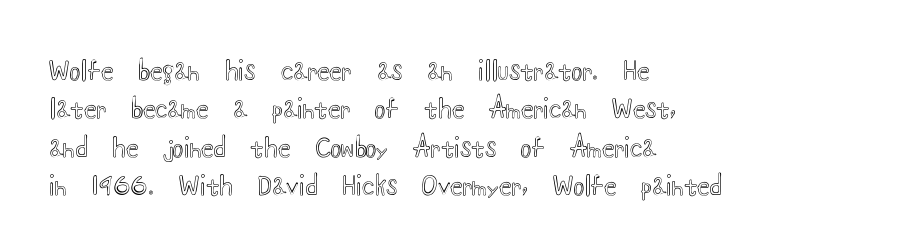
The image shows 25 px text type, upright; set left-aligned, normal line spacing (1.54x), normal letter spacing, not underlined.
